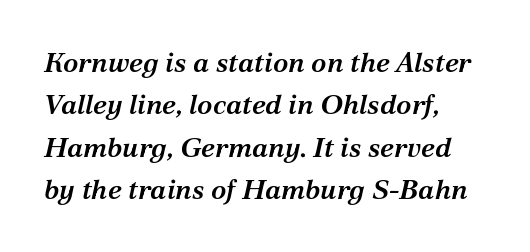
A bare baseline throughout the passage. Each letter's strokes conclude with small projecting serifs. You can tell it's italic because the verticals aren't actually vertical. Is this a fixed-width face? No — the glyphs have proportional, varying widths.
